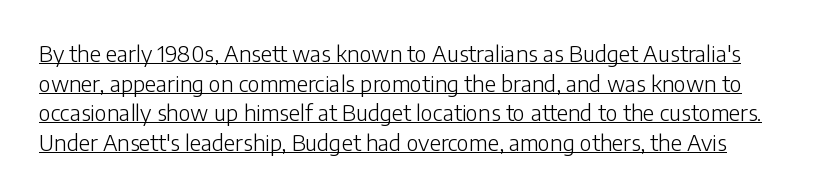
The image shows 22 px text type, upright; set normal line spacing (1.35x), normal letter spacing, underlined.
